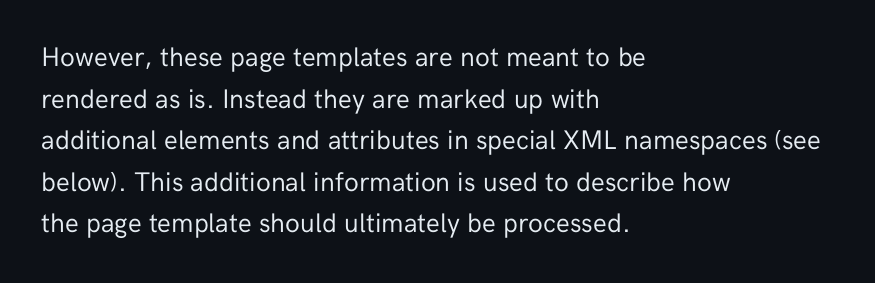
{"italic": "no", "bold": "no", "underline": "no", "align": "left", "line_spacing": "normal", "line_spacing_ratio": 1.54, "letter_spacing": "normal", "letter_spacing_em": 0.0, "glyph_px": 27}
